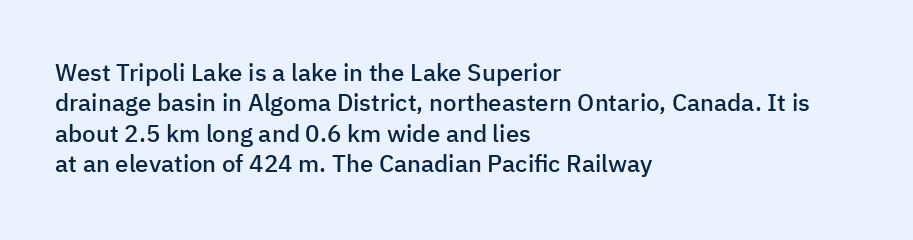
Q: Is the text bold? A: Semi-bold.
Q: Is the text italic (slanted)? A: No, it is upright.
Q: Is the text underlined? A: No.
Q: How is the paragraph aligned? A: Left-aligned.
Q: Is the spacing between letters normal or unusually wide? A: Normal.
Q: Is the spacing between lines tight, normal or loose? A: Normal.
